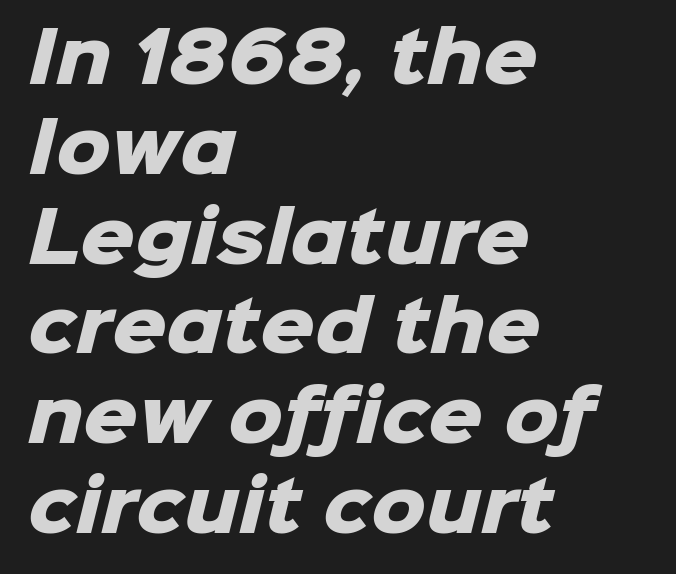
Q: Is the text bold? A: Yes.
Q: Is the typeface a serif or a sans-serif typeface? A: Sans-serif.
Q: Is the text underlined? A: No.
Q: How is the paragraph aligned? A: Left-aligned.
Q: Is the spacing between letters normal or unusually wide? A: Normal.
Q: Is the spacing between lines tight, normal or loose? A: Normal.
Q: Width (condensed, normal, or wide)? A: Normal.
Q: Stroke contrast? A: Low.
Q: x-height? A: Medium.
Q: Monospaced? A: No.
